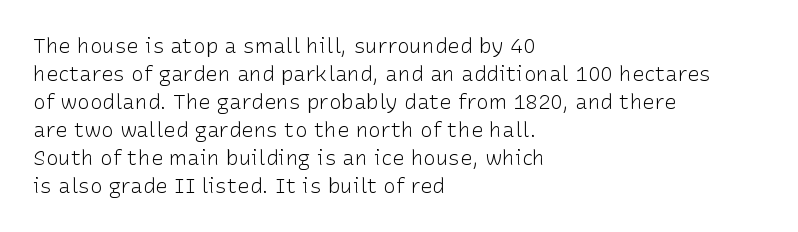
Q: Is the text bold? A: No.
Q: Is the text italic (slanted)? A: No, it is upright.
Q: Is the text underlined? A: No.
Q: How is the paragraph aligned? A: Left-aligned.
Q: Is the spacing between letters normal or unusually wide? A: Normal.
Q: Is the spacing between lines tight, normal or loose? A: Normal.
